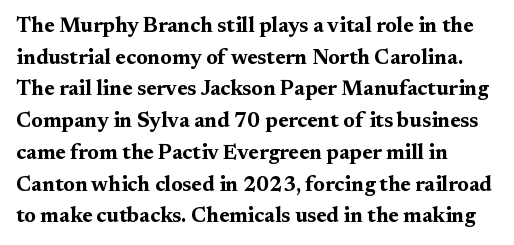
{"italic": "no", "bold": "yes", "underline": "no", "align": "left", "line_spacing": "normal", "line_spacing_ratio": 1.51, "letter_spacing": "normal", "letter_spacing_em": 0.0, "glyph_px": 21}
